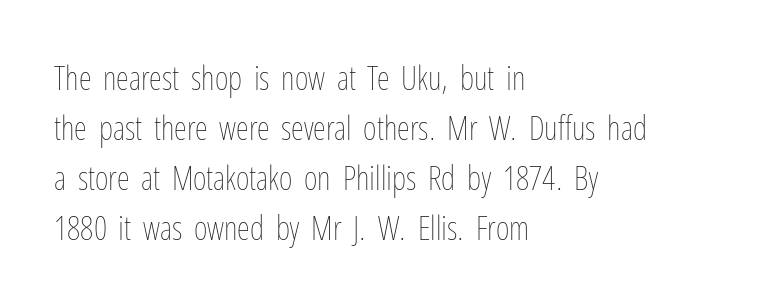
Nope, not italic — everything's standing straight. The passage shown is not bold in any degree. Summary of vertical rhythm: regular, with standard interline spacing. Compared with typical body copy, the letter spacing here is the same. The strip under each line holds only bare page. Layout note: lines flush left.
